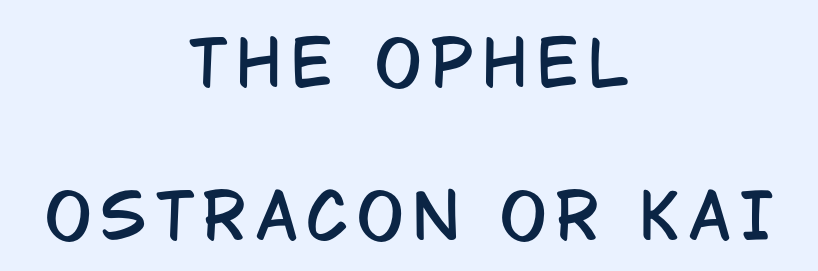
{"serif": "no", "italic": "no", "width": "condensed", "stroke_contrast": "low", "x_height": "large", "monospaced": "no", "underline": "no", "align": "center", "line_spacing": "loose", "line_spacing_ratio": 2.46, "glyph_px": 62}
